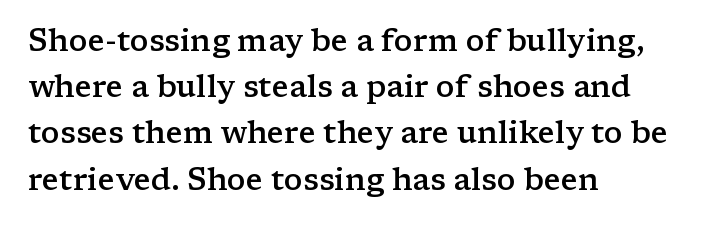
The image shows 31 px semibold, wide serif type, upright; set left-aligned, normal line spacing (1.49x), normal letter spacing, not underlined; low stroke contrast and a medium x-height.
